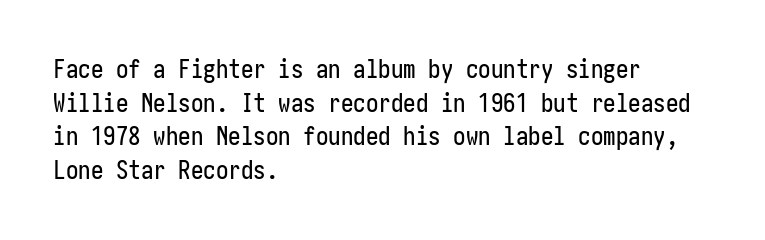
The image shows 25 px text type, upright; set left-aligned, normal line spacing (1.35x), normal letter spacing, not underlined.
